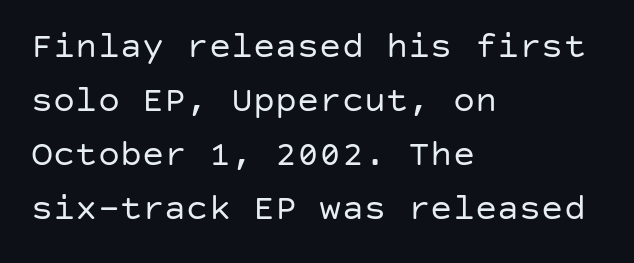
Q: Is the text bold? A: No.
Q: Is the text italic (slanted)? A: No, it is upright.
Q: Is the typeface a serif or a sans-serif typeface? A: Sans-serif.
Q: Is the text underlined? A: No.
Q: How is the paragraph aligned? A: Left-aligned.
Q: Is the spacing between letters normal or unusually wide? A: Normal.
Q: Is the spacing between lines tight, normal or loose? A: Normal.
Q: Width (condensed, normal, or wide)? A: Normal.
Q: Stroke contrast? A: Low.
Q: x-height? A: Large.
